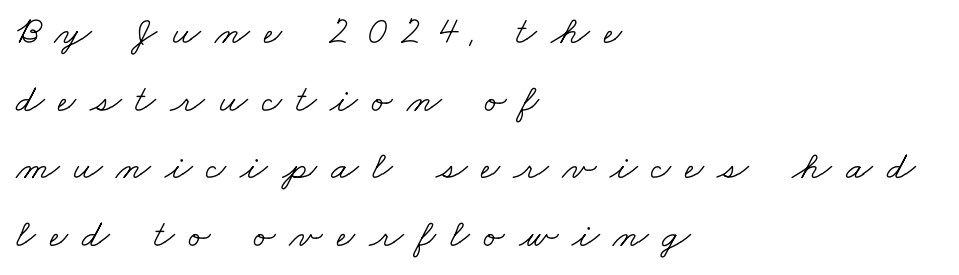
The text block is weighted toward the left margin, trailing off unevenly rightward. Stroke thickness stays within the range of a standard reading face or lighter. Varying glyph widths throughout — classic text-font behaviour. Baseline-to-baseline distance is the conventional proportion of letter height. The typeface chosen for these lines features serifs. No word sits above an underline.
